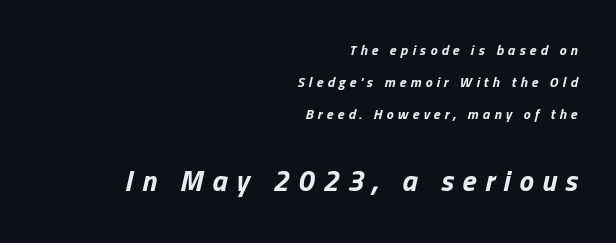
{"italic": "yes", "lean": "right", "slant_degrees": 13, "bold": "yes", "weight": "bold", "width": "normal", "stroke_contrast": "low", "x_height": "medium", "monospaced": "no", "underline": "no", "align": "right", "line_spacing": "loose", "line_spacing_ratio": 2.29, "letter_spacing": "wide", "letter_spacing_em": 0.3, "larger_block": "second", "size_ratio": 2.07, "glyph_px": 29}
